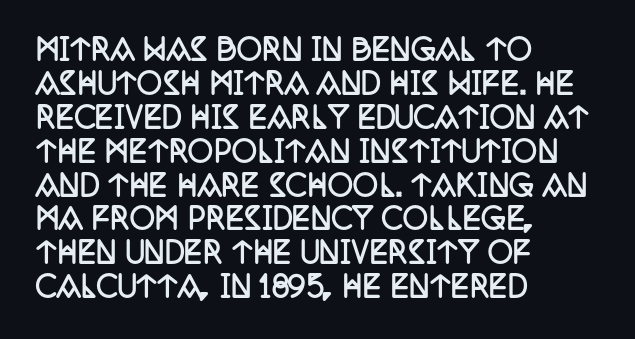
Q: Is the text bold? A: Yes.
Q: Is the text italic (slanted)? A: No, it is upright.
Q: Is the typeface a serif or a sans-serif typeface? A: Serif.
Q: Is the text underlined? A: No.
Q: How is the paragraph aligned? A: Left-aligned.
Q: Is the spacing between letters normal or unusually wide? A: Normal.
Q: Width (condensed, normal, or wide)? A: Condensed.
Q: Stroke contrast? A: Low.
Q: x-height? A: Large.
Q: Monospaced? A: No.
